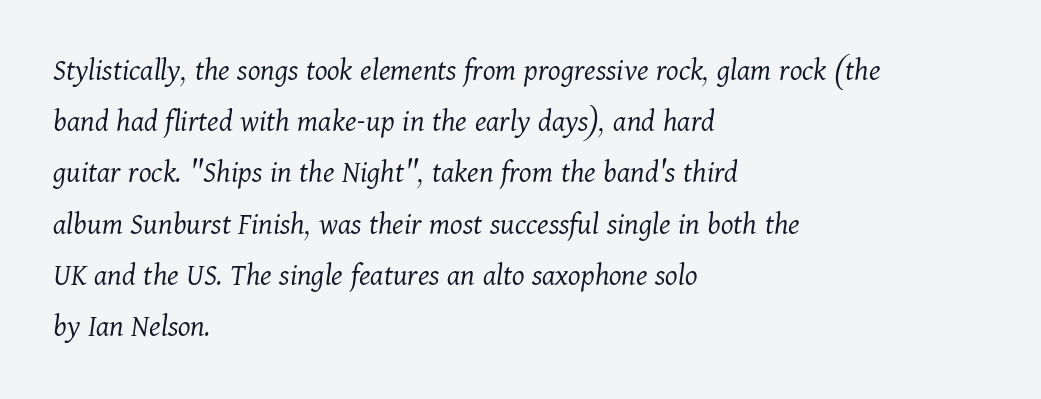
Q: Is the text bold? A: No.
Q: Is the text italic (slanted)? A: Yes, it leans right by about 11 degrees.
Q: Is the typeface a serif or a sans-serif typeface? A: Serif.
Q: Is the text underlined? A: No.
Q: How is the paragraph aligned? A: Left-aligned.
Q: Is the spacing between letters normal or unusually wide? A: Normal.
Q: Is the spacing between lines tight, normal or loose? A: Normal.
Q: Width (condensed, normal, or wide)? A: Normal.
Q: Stroke contrast? A: Medium.
Q: x-height? A: Medium.
Q: Monospaced? A: No.
